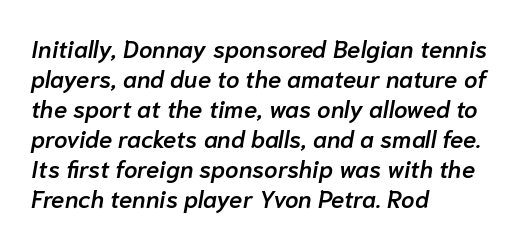
The image shows 24 px text type, italic (leaning right); set left-aligned, normal line spacing (1.25x), normal letter spacing, not underlined.
